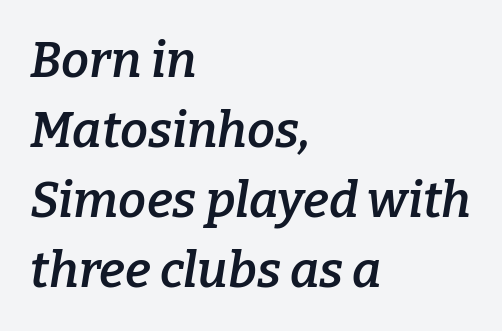
The paragraph has a hard left edge and a soft right edge. The letters are semibold — heavier than regular but short of a full bold. Rendered with sloped, italic letterforms. You could not count columns in this text — the font is proportionally spaced. Is this a sans? No — the strokes have serifs. The passage shown has conventional tracking throughout.
